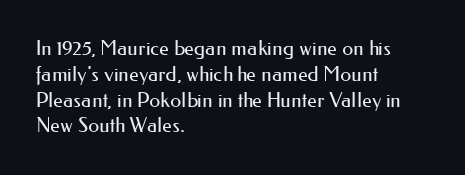
Interline gaps are of average width in this sample. Style check: upright. Tracking here is standard; glyphs follow each other at the usual distance. Stroke mass is kept to a normal reading level or below. Beneath every word, the page is bare. Leftover space on each line is placed entirely after the last word.
